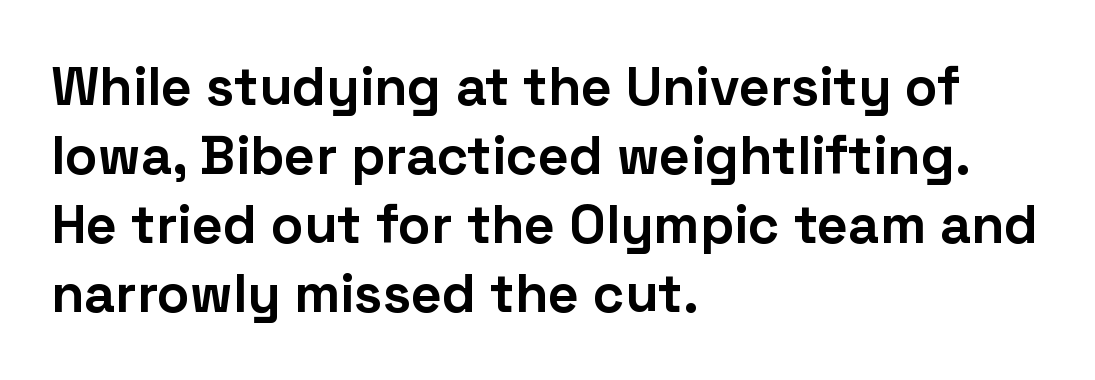
Q: Is the text bold? A: Yes.
Q: Is the text italic (slanted)? A: No, it is upright.
Q: Is the typeface a serif or a sans-serif typeface? A: Sans-serif.
Q: Is the text underlined? A: No.
Q: How is the paragraph aligned? A: Left-aligned.
Q: Is the spacing between letters normal or unusually wide? A: Normal.
Q: Is the spacing between lines tight, normal or loose? A: Normal.
Q: Width (condensed, normal, or wide)? A: Normal.
Q: Stroke contrast? A: Low.
Q: x-height? A: Medium.
Q: Monospaced? A: No.
